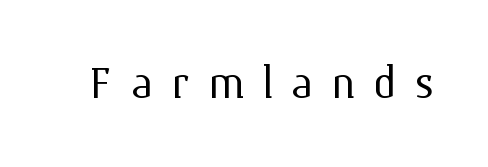
In terms of letterspacing, this is a distinctly airy, spread setting. No letter is thick-stroked: the sample isn't bold. Letters rest on an invisible, unmarked baseline. Here the designer chose a conventional face with non-uniform glyph widths. Every character sits straight up, as roman type does.
